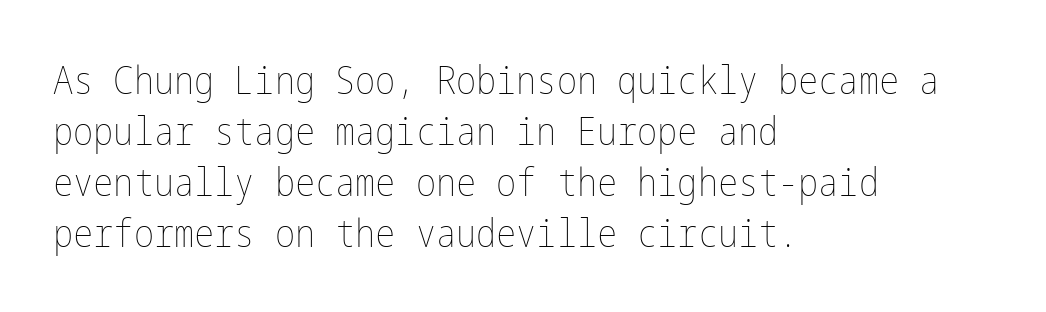
Q: Is the text bold? A: No.
Q: Is the text italic (slanted)? A: No, it is upright.
Q: Is the text underlined? A: No.
Q: How is the paragraph aligned? A: Left-aligned.
Q: Is the spacing between letters normal or unusually wide? A: Normal.
Q: Is the spacing between lines tight, normal or loose? A: Normal.
Q: Width (condensed, normal, or wide)? A: Condensed.
Q: Stroke contrast? A: Low.
Q: x-height? A: Medium.
